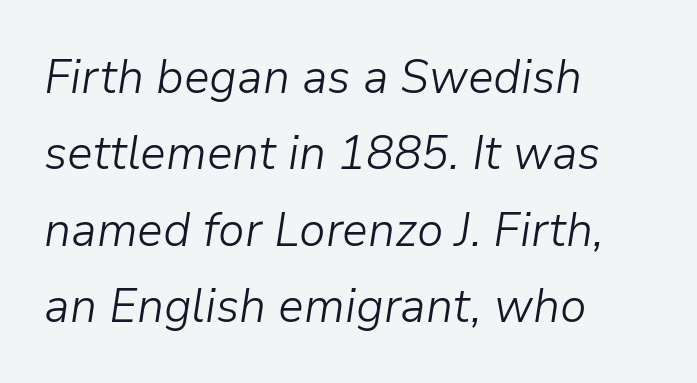
The image shows 48 px light type, italic (leaning right); set left-aligned, normal line spacing (1.59x), normal letter spacing, not underlined; low stroke contrast and a medium x-height.
